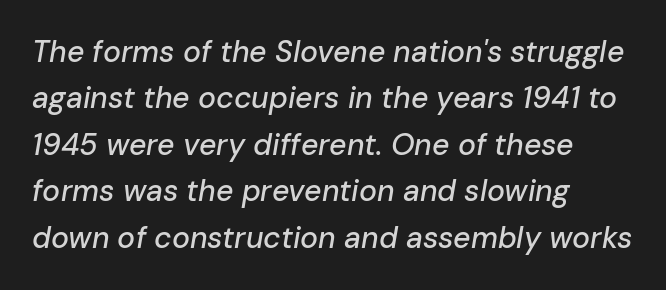
The face used here is rendered with its standard letterfit. Tall strokes in this sample are angled rather than plumb. Quick note: interline space is typical. Unmarked baselines from the first word to the last. Looks like regular typesetting: each glyph gets only the width it needs. A student would call this left alignment; a typographer would say flush left, rag right.
